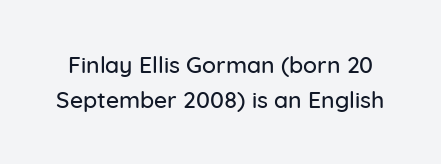
{"italic": "no", "underline": "no", "line_spacing": "normal", "line_spacing_ratio": 1.51, "letter_spacing": "normal", "letter_spacing_em": 0.0, "glyph_px": 23}
